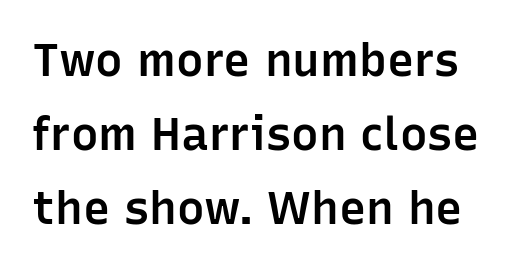
The image shows 46 px semibold sans-serif type, upright; set normal line spacing (1.61x), normal letter spacing, not underlined; low stroke contrast and a medium x-height.
